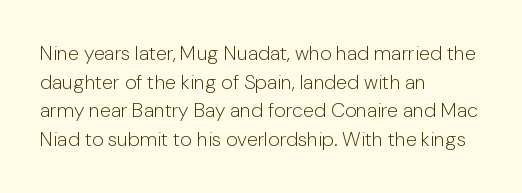
Honestly, the letter spacing is just normal — you wouldn't notice it. Every row of glyphs begins at an identical x-position on the left. The lettering holds an erect, upright posture throughout. A typesetter would call this leading conventional body-copy spacing.
